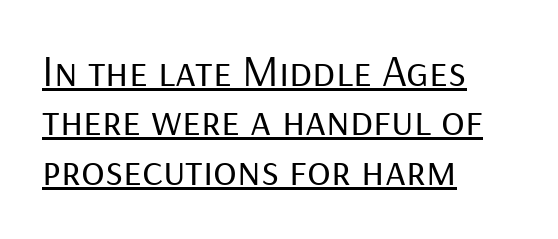
The image shows 44 px regular-weight sans-serif type, upright; set left-aligned, tight line spacing (1.12x), normal letter spacing, underlined; low stroke contrast and a medium x-height.
